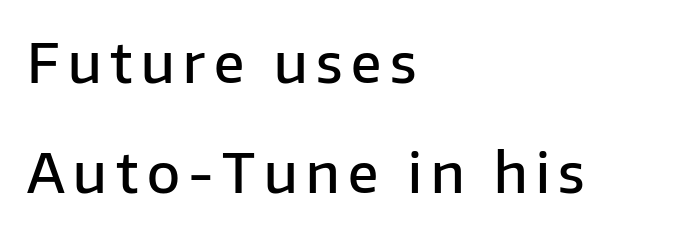
{"serif": "no", "italic": "no", "bold": "semi", "weight": "semibold", "width": "normal", "stroke_contrast": "low", "x_height": "medium", "monospaced": "no", "underline": "no", "align": "left", "line_spacing": "loose", "line_spacing_ratio": 2.03, "glyph_px": 54}
